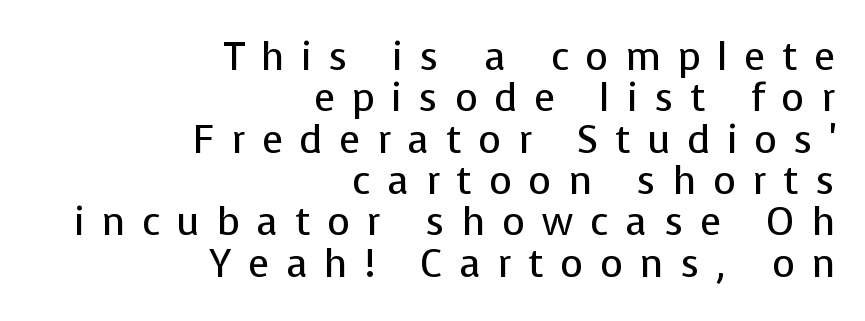
The image shows 39 px regular-weight sans-serif type, upright; set right-aligned, tight line spacing (1.06x), unusually wide letter spacing (+0.43 em), not underlined; low stroke contrast and a medium x-height.
